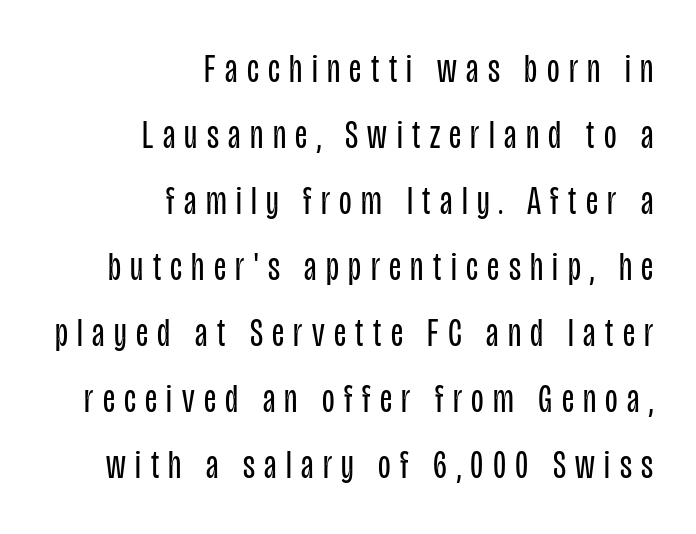
The image shows 41 px regular-weight, condensed sans-serif type, upright; set right-aligned, normal line spacing (1.61x), unusually wide letter spacing (+0.23 em), not underlined; low stroke contrast and a large x-height.
